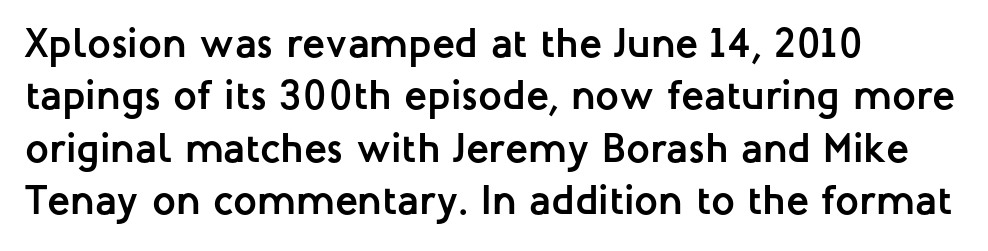
{"serif": "no", "italic": "no", "bold": "yes", "weight": "semibold", "width": "normal", "stroke_contrast": "low", "x_height": "medium", "monospaced": "no", "underline": "no", "align": "left", "line_spacing": "normal", "line_spacing_ratio": 1.25, "letter_spacing": "normal", "letter_spacing_em": 0.0, "glyph_px": 42}
